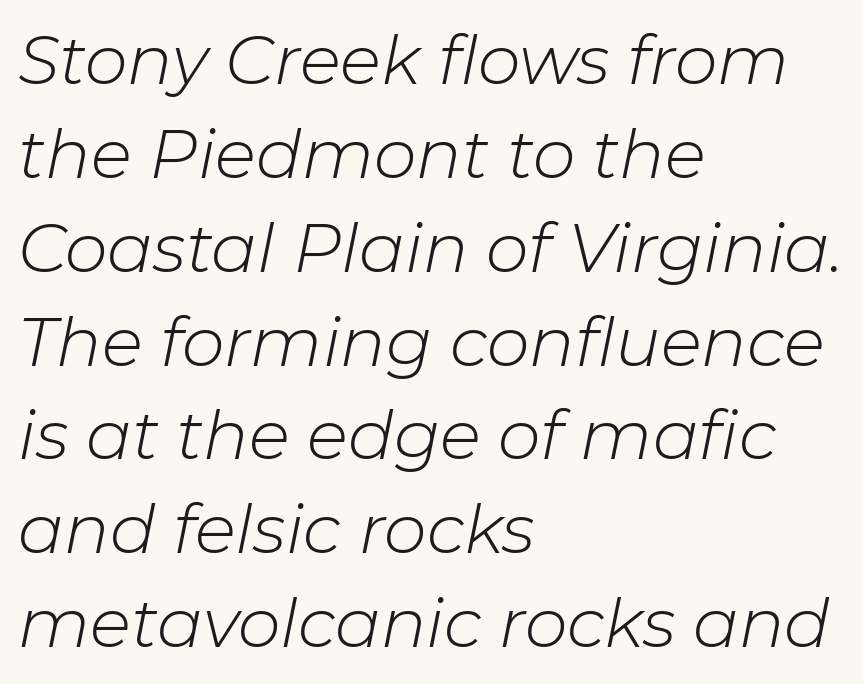
The image shows 68 px light type, italic (leaning right); set left-aligned, normal line spacing (1.38x), normal letter spacing, not underlined; low stroke contrast and a medium x-height.
